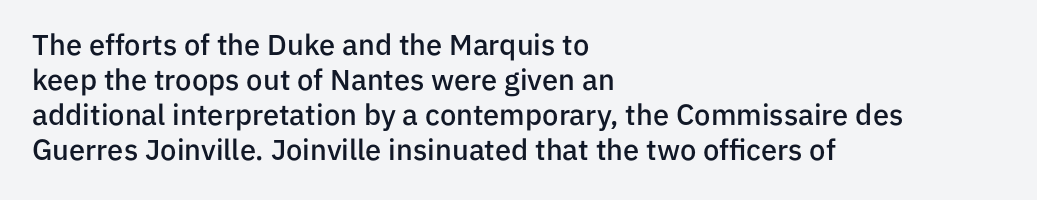
In terms of letterspacing, this is plain default setting. Looks like regular typesetting: each glyph gets only the width it needs. This sample uses a sans-serif face. The specimen reads as upright at a glance. Typeset ragged right — the left edge is the straight one. Type without underlining.
